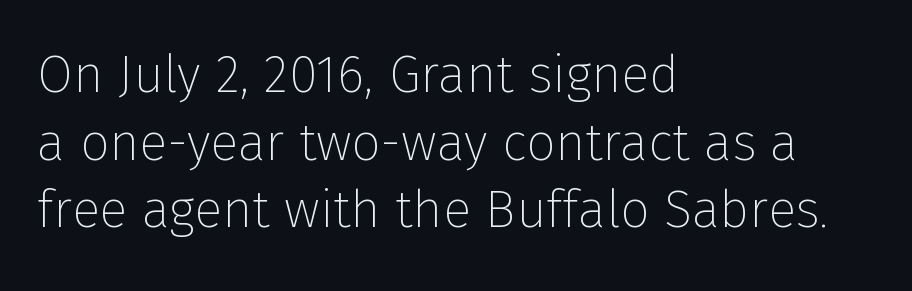
The image shows 52 px thin sans-serif type, upright; set left-aligned, normal line spacing (1.3x), normal letter spacing, not underlined; low stroke contrast and a medium x-height.
